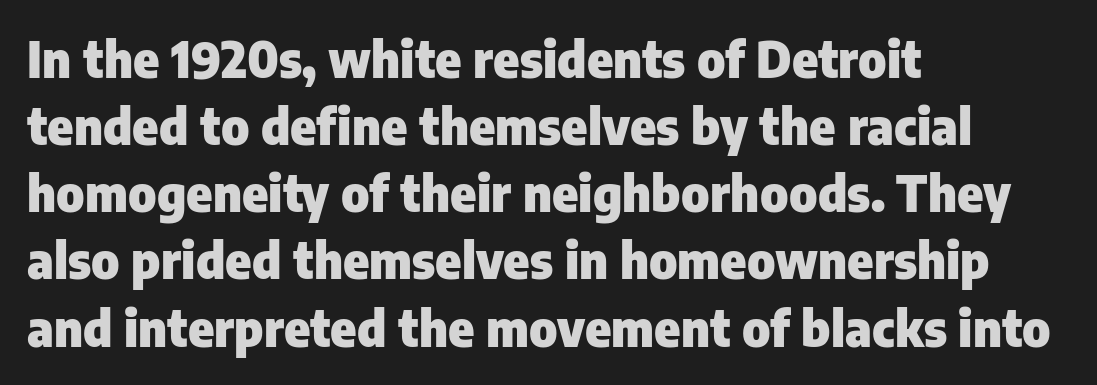
{"serif": "no", "italic": "no", "bold": "yes", "weight": "heavy", "width": "normal", "stroke_contrast": "low", "x_height": "medium", "monospaced": "no", "underline": "no", "align": "left", "line_spacing": "normal", "line_spacing_ratio": 1.37, "letter_spacing": "normal", "letter_spacing_em": 0.0, "glyph_px": 49}
